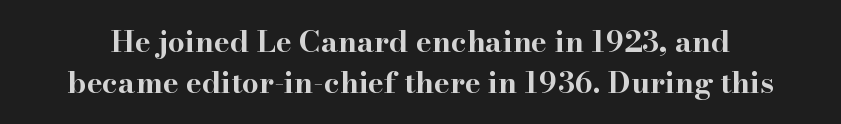
The face used here is proportionally spaced, like ordinary book or web type. The letters carry serifs — small finishing strokes at the ends of their stems. Clear beneath every line of the passage. Strong, thick strokes mark this as bold type. The type sits square on the baseline with zero lean. Letter spacing: default.
